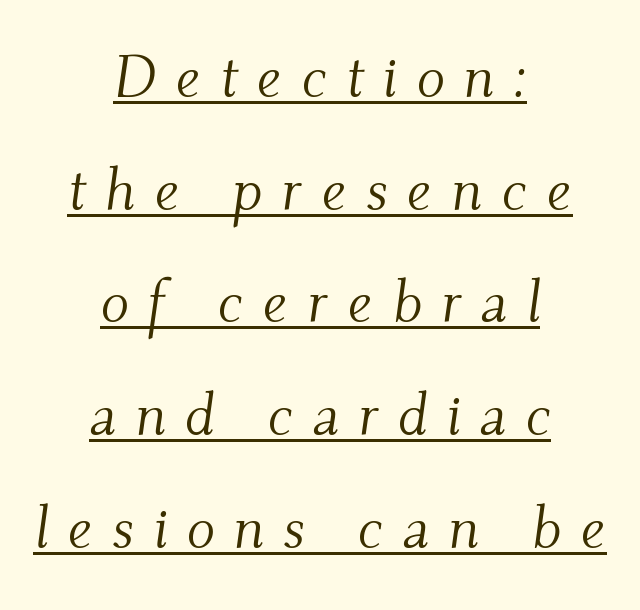
Letterform terminals end in serifs throughout the passage. The passage is arranged like a title page — every line centered. Honestly, the letter spacing is so wide it's the main thing you notice. The rendering uses the underline text-decoration. Every character sits at an angle, as italics do. The passage shown is typed in a proportional face where columns would drift.
